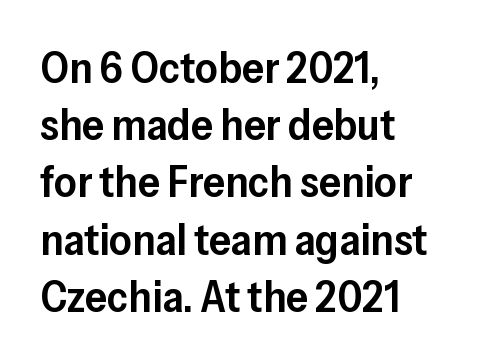
{"serif": "no", "italic": "no", "bold": "semi", "weight": "semibold", "width": "normal", "stroke_contrast": "low", "x_height": "medium", "monospaced": "no", "underline": "no", "align": "left", "line_spacing": "normal", "line_spacing_ratio": 1.3, "letter_spacing": "normal", "letter_spacing_em": 0.0, "glyph_px": 44}
